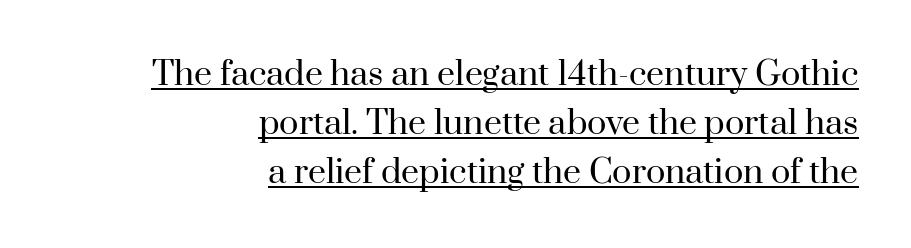
The image shows 32 px regular-weight serif type, upright; set right-aligned, normal line spacing (1.53x), normal letter spacing, underlined; high stroke contrast and a small x-height.
